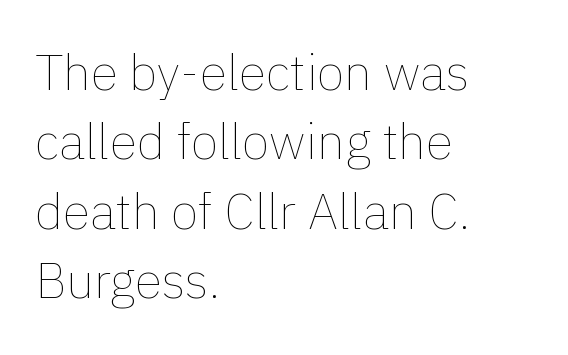
The image shows 50 px thin type, upright; set left-aligned, normal line spacing (1.39x), normal letter spacing, not underlined; low stroke contrast and a medium x-height.
